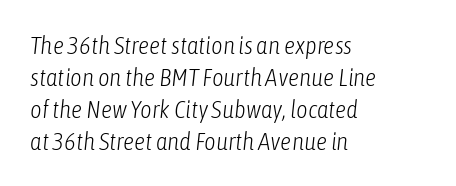
Q: Is the text bold? A: No.
Q: Is the text italic (slanted)? A: Yes, it leans right by about 6 degrees.
Q: Is the text underlined? A: No.
Q: How is the paragraph aligned? A: Left-aligned.
Q: Is the spacing between letters normal or unusually wide? A: Normal.
Q: Is the spacing between lines tight, normal or loose? A: Normal.
